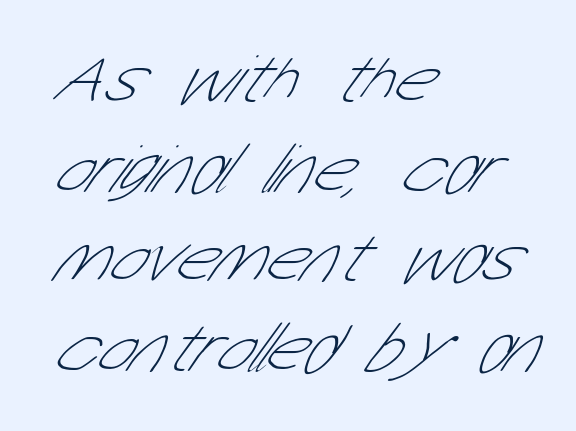
Q: Is the text bold? A: No.
Q: Is the typeface a serif or a sans-serif typeface? A: Sans-serif.
Q: Is the text underlined? A: No.
Q: How is the paragraph aligned? A: Left-aligned.
Q: Is the spacing between letters normal or unusually wide? A: Normal.
Q: Is the spacing between lines tight, normal or loose? A: Normal.
Q: Width (condensed, normal, or wide)? A: Condensed.
Q: Stroke contrast? A: Low.
Q: x-height? A: Medium.
Q: Monospaced? A: No.
